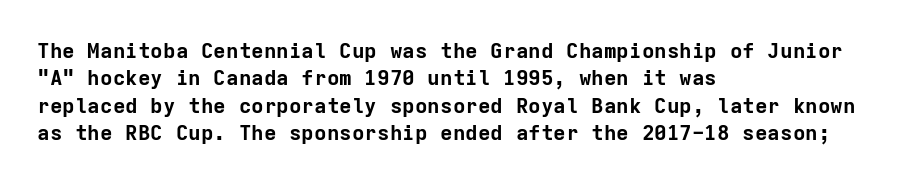
The image shows 21 px bold type, upright; set left-aligned, normal line spacing (1.3x), normal letter spacing, not underlined.
